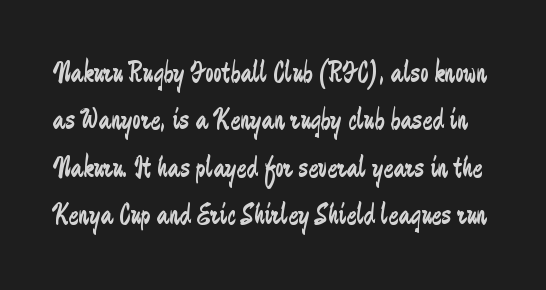
The image shows 30 px regular-weight, condensed sans-serif type; set normal line spacing (1.58x), normal letter spacing, not underlined; low stroke contrast and a small x-height.
